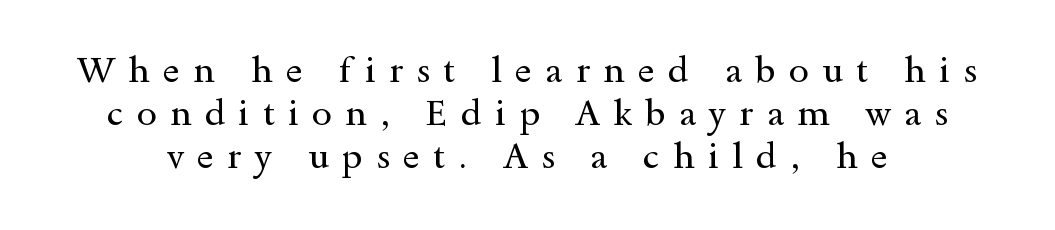
{"serif": "yes", "italic": "no", "bold": "no", "weight": "regular", "width": "wide", "x_height": "small", "monospaced": "no", "underline": "no", "line_spacing_ratio": 1.2, "letter_spacing": "wide", "letter_spacing_em": 0.37, "glyph_px": 36}
